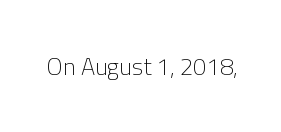
The image shows 24 px text type, upright; set normal letter spacing, not underlined.
